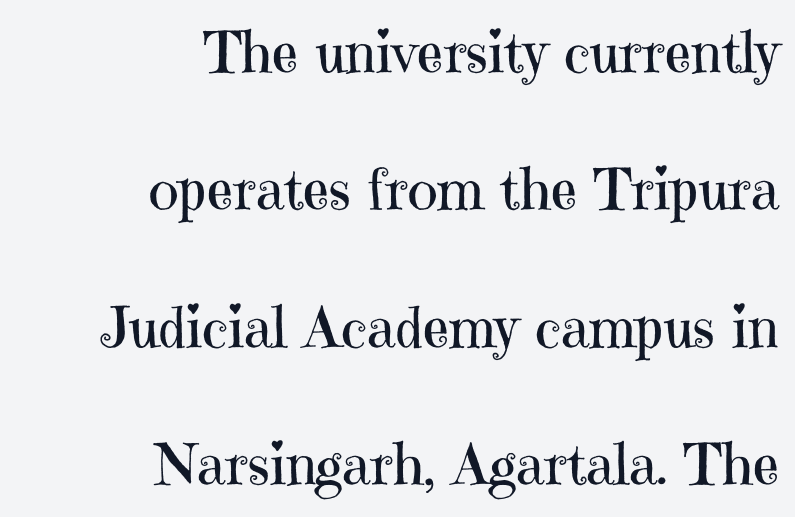
The baseline area is clear. Between one letter and the next there's only the usual sliver of space. Short and long lines alike share a common ending point at right. Honestly, the rows look like they've been pulled way apart.
